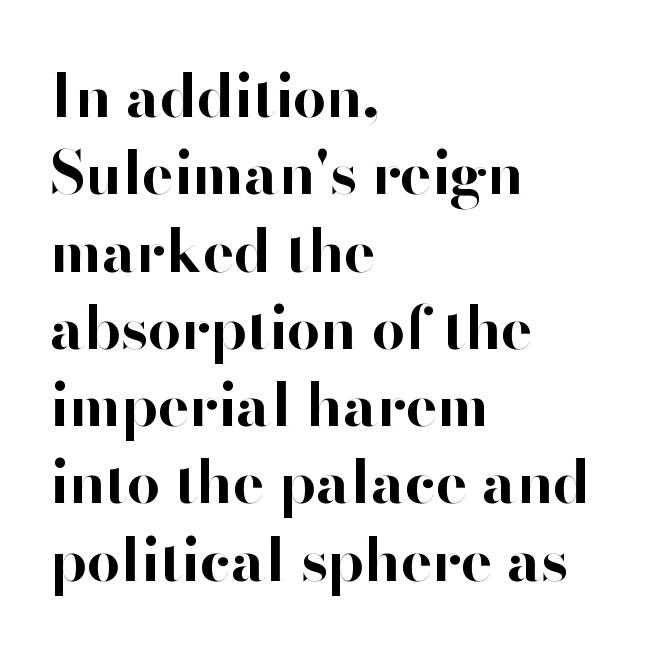
{"serif": "no", "italic": "no", "bold": "yes", "weight": "bold", "width": "normal", "stroke_contrast": "high", "x_height": "small", "monospaced": "no", "underline": "no", "align": "left", "line_spacing": "normal", "line_spacing_ratio": 1.31, "letter_spacing": "normal", "letter_spacing_em": 0.0, "glyph_px": 59}
